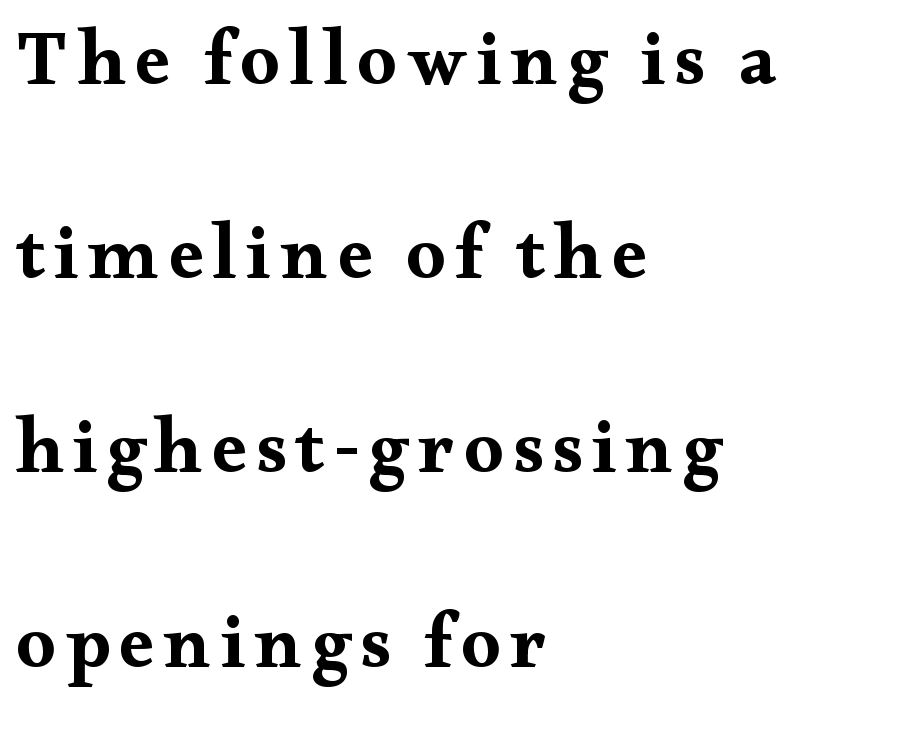
{"serif": "yes", "italic": "no", "bold": "yes", "weight": "bold", "width": "wide", "stroke_contrast": "medium", "x_height": "small", "monospaced": "no", "underline": "no", "align": "left", "line_spacing": "loose", "line_spacing_ratio": 2.49, "glyph_px": 78}
